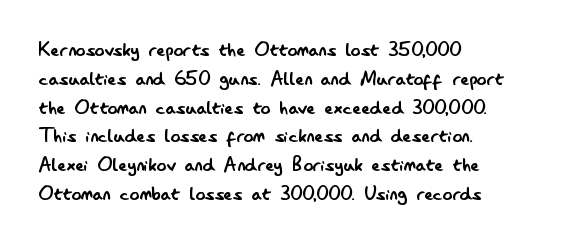
{"italic": "no", "bold": "no", "underline": "no", "align": "left", "line_spacing_ratio": 1.2, "letter_spacing": "normal", "letter_spacing_em": 0.0, "glyph_px": 24}
